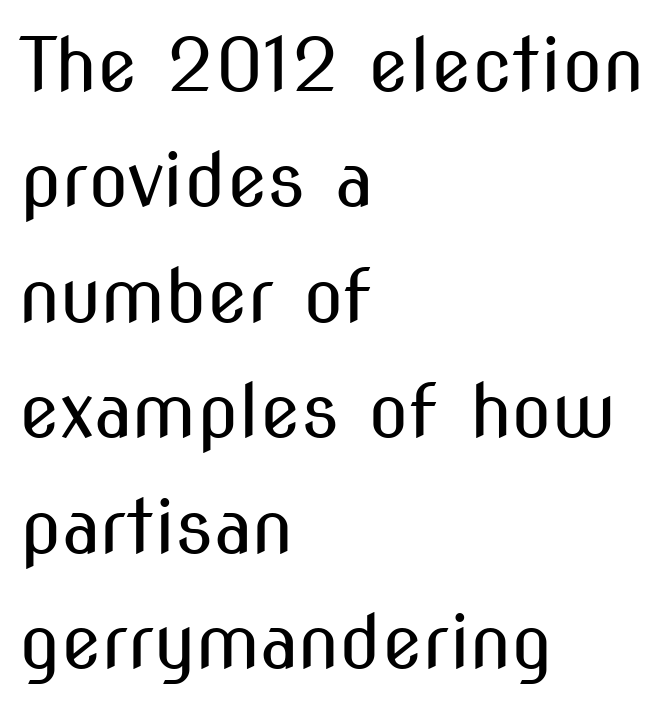
{"serif": "no", "italic": "no", "bold": "no", "weight": "regular", "width": "condensed", "stroke_contrast": "medium", "x_height": "medium", "monospaced": "no", "underline": "no", "align": "left", "line_spacing": "normal", "line_spacing_ratio": 1.56, "letter_spacing": "normal", "letter_spacing_em": 0.0, "glyph_px": 74}
